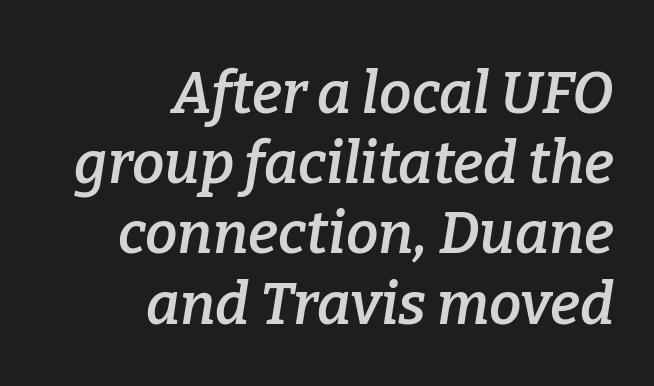
{"serif": "yes", "italic": "yes", "lean": "right", "slant_degrees": 9, "bold": "semi", "weight": "semibold", "width": "normal", "stroke_contrast": "low", "x_height": "medium", "monospaced": "no", "underline": "no", "align": "right", "line_spacing_ratio": 1.21, "letter_spacing": "normal", "letter_spacing_em": 0.0, "glyph_px": 58}
